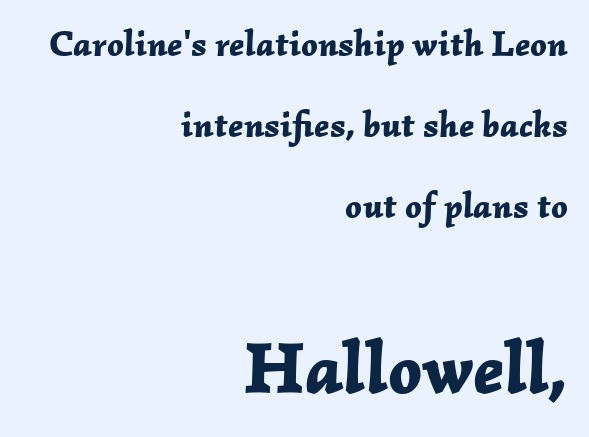
Think of a printed novel: that variable character pitch is what you see here. The rendering uses a large line-height, opening up the rows. The text block is weighted toward the right margin, trailing off unevenly leftward. The characters look thick and weighty, a clear bold.
